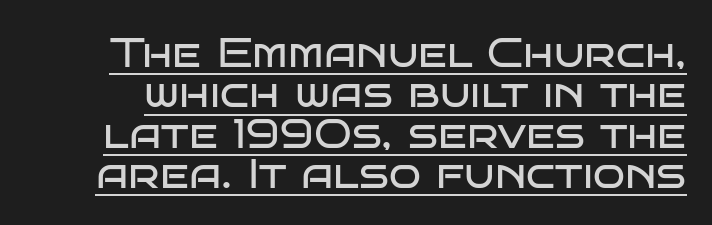
{"serif": "no", "italic": "no", "bold": "no", "weight": "regular", "width": "wide", "stroke_contrast": "low", "x_height": "large", "monospaced": "no", "underline": "yes", "line_spacing": "tight", "line_spacing_ratio": 0.96, "letter_spacing": "normal", "letter_spacing_em": 0.0, "glyph_px": 42}
